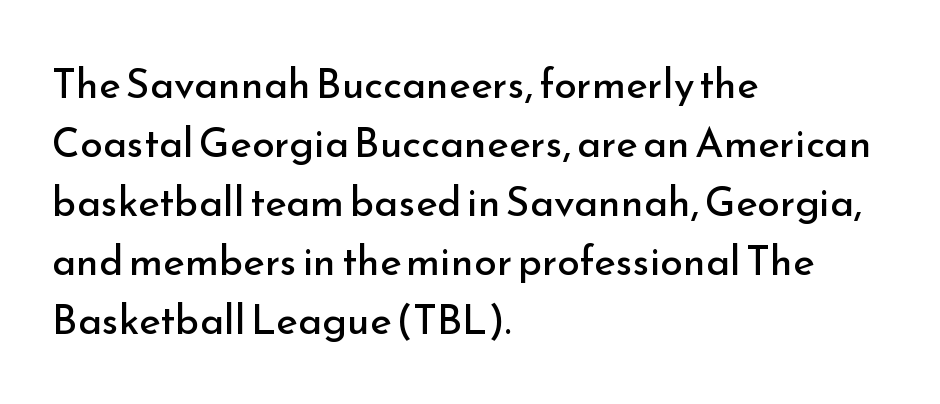
The image shows 41 px regular-weight sans-serif type, upright; set left-aligned, normal line spacing (1.44x), normal letter spacing, not underlined; low stroke contrast and a small x-height.
